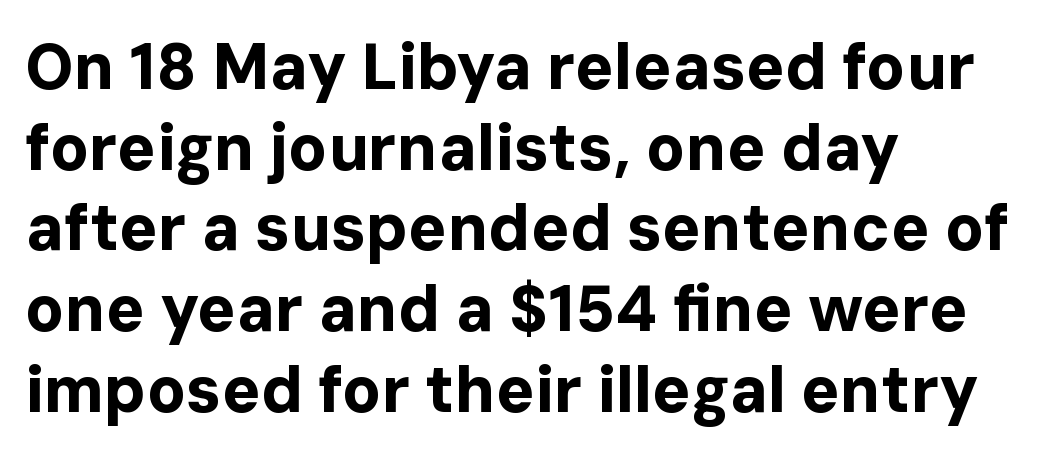
Q: Is the text bold? A: Yes.
Q: Is the text italic (slanted)? A: No, it is upright.
Q: Is the typeface a serif or a sans-serif typeface? A: Sans-serif.
Q: Is the text underlined? A: No.
Q: How is the paragraph aligned? A: Left-aligned.
Q: Is the spacing between letters normal or unusually wide? A: Normal.
Q: Is the spacing between lines tight, normal or loose? A: Normal.
Q: Width (condensed, normal, or wide)? A: Normal.
Q: Stroke contrast? A: Low.
Q: x-height? A: Medium.
Q: Monospaced? A: No.
